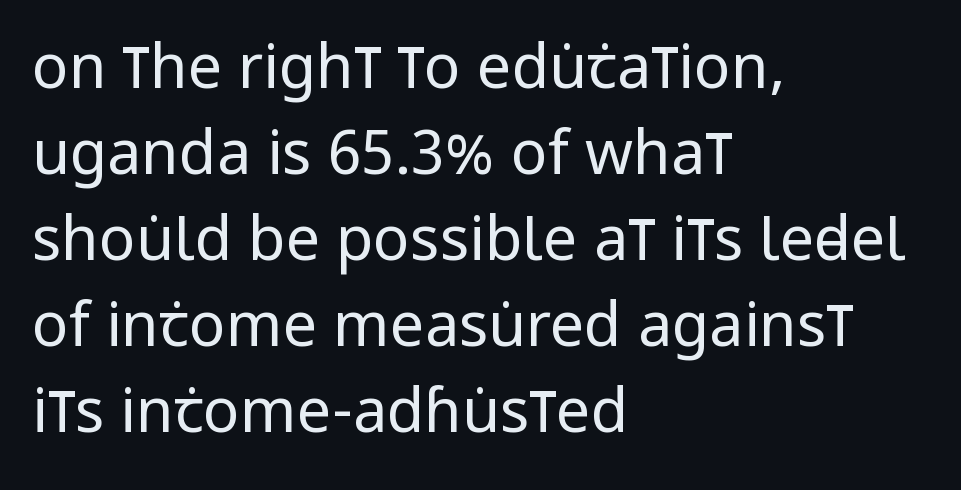
{"serif": "no", "italic": "no", "bold": "no", "weight": "regular", "width": "condensed", "stroke_contrast": "low", "x_height": "large", "monospaced": "no", "underline": "no", "align": "left", "line_spacing": "normal", "line_spacing_ratio": 1.41, "letter_spacing": "normal", "letter_spacing_em": 0.0, "glyph_px": 61}
